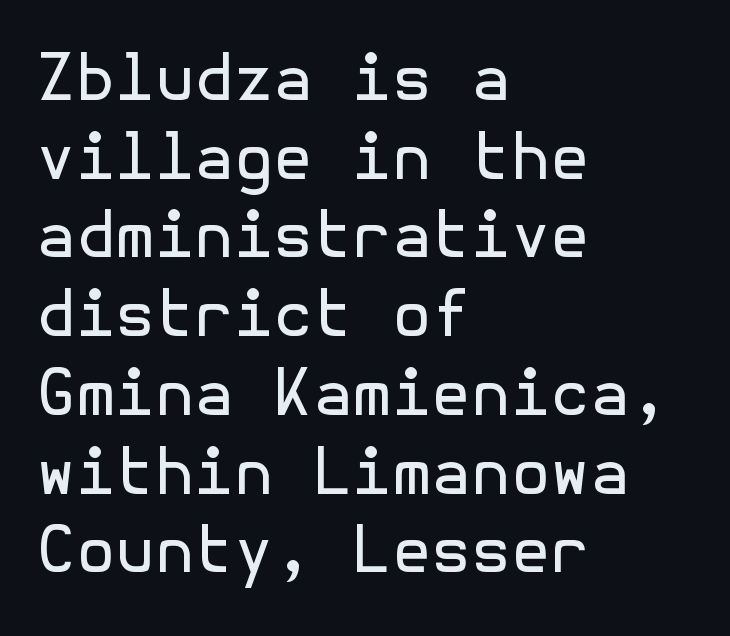
You can tell from the bare stems that sans-serif type was used. In terms of letterspacing, this is plain default setting. Upright lettering throughout. The strip under each line holds only bare page. The typeface has the unassuming heft of standard copy or less.
